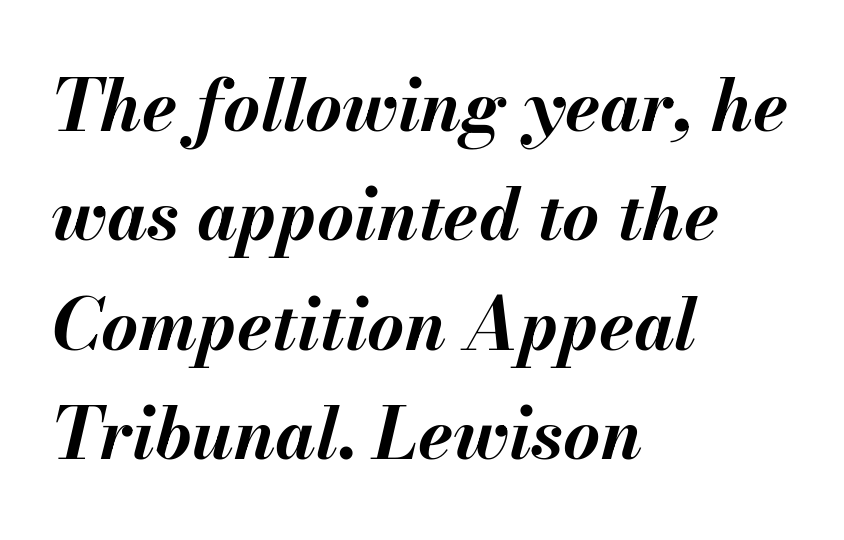
The image shows 71 px bold type, italic (leaning right); set left-aligned, normal line spacing (1.54x), normal letter spacing, not underlined; medium stroke contrast and a small x-height.
